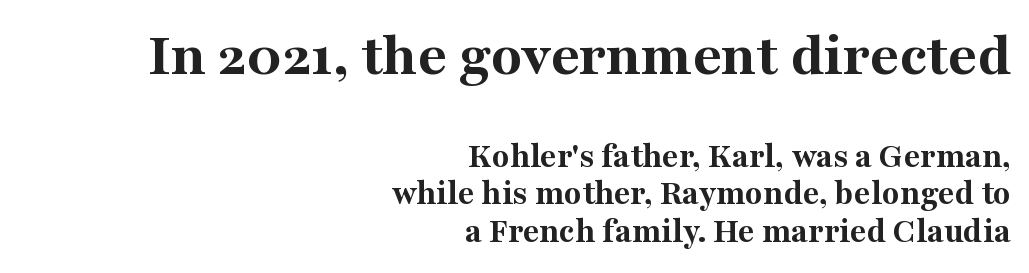
The letterforms sit shoulder to shoulder at normal distance. All the whitespace from short lines collects on the left. This is the regular roman posture of the typeface. Typographic density is high because the face is bold. Type style note: has serifs.
